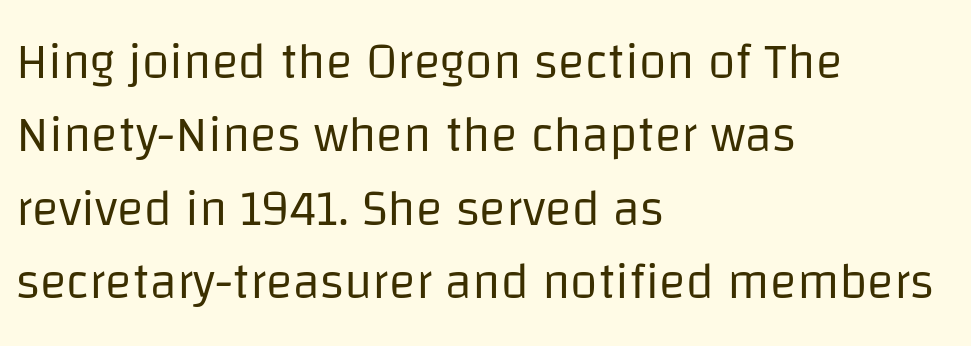
The image shows 50 px regular-weight sans-serif type, upright; set left-aligned, normal line spacing (1.47x), normal letter spacing, not underlined; low stroke contrast and a large x-height.
